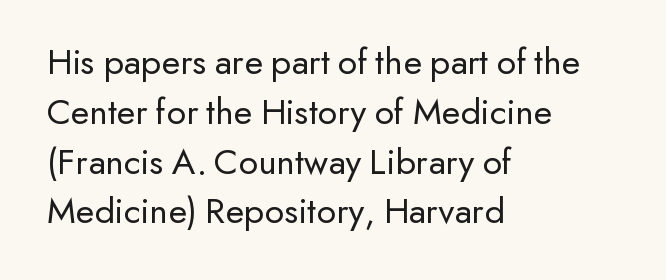
You can tell from the bare stems that sans-serif type was used. Each new line begins a customary step beneath the previous one. Vertical stems look standard width or narrower in stroke. This is roman type, the default non-slanted kind.
